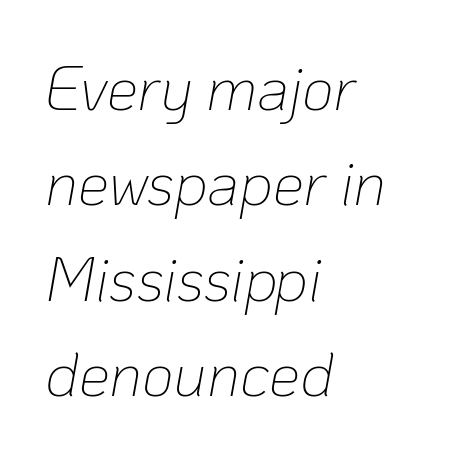
{"italic": "yes", "lean": "right", "slant_degrees": 10, "bold": "no", "weight": "thin", "width": "normal", "stroke_contrast": "low", "x_height": "medium", "monospaced": "no", "underline": "no", "align": "left", "line_spacing": "normal", "line_spacing_ratio": 1.54, "letter_spacing": "normal", "letter_spacing_em": 0.0, "glyph_px": 62}
